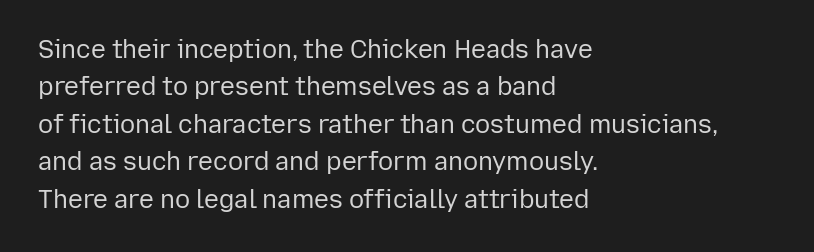
Q: Is the text bold? A: No.
Q: Is the text italic (slanted)? A: No, it is upright.
Q: Is the text underlined? A: No.
Q: How is the paragraph aligned? A: Left-aligned.
Q: Is the spacing between letters normal or unusually wide? A: Normal.
Q: Is the spacing between lines tight, normal or loose? A: Normal.
